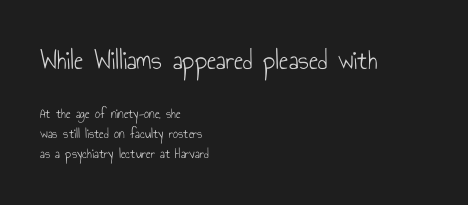
{"serif": "no", "italic": "no", "bold": "no", "weight": "light", "width": "condensed", "stroke_contrast": "low", "x_height": "small", "monospaced": "no", "underline": "no", "align": "left", "line_spacing": "normal", "line_spacing_ratio": 1.44, "letter_spacing": "normal", "letter_spacing_em": 0.0, "larger_block": "first", "size_ratio": 2.0, "glyph_px": 28}
